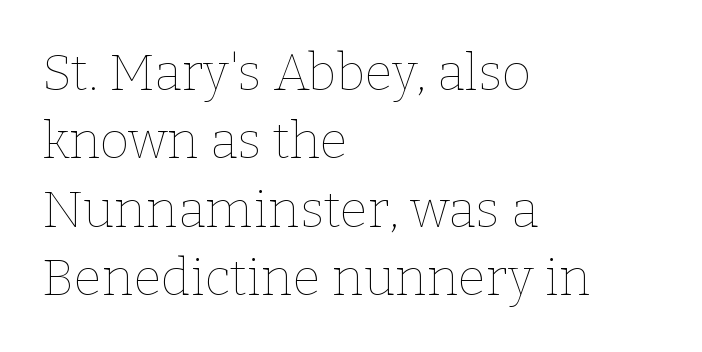
Q: Is the text bold? A: No.
Q: Is the text italic (slanted)? A: No, it is upright.
Q: Is the text underlined? A: No.
Q: How is the paragraph aligned? A: Left-aligned.
Q: Is the spacing between letters normal or unusually wide? A: Normal.
Q: Is the spacing between lines tight, normal or loose? A: Normal.
Q: Width (condensed, normal, or wide)? A: Normal.
Q: Stroke contrast? A: Low.
Q: x-height? A: Medium.
Q: Monospaced? A: No.
